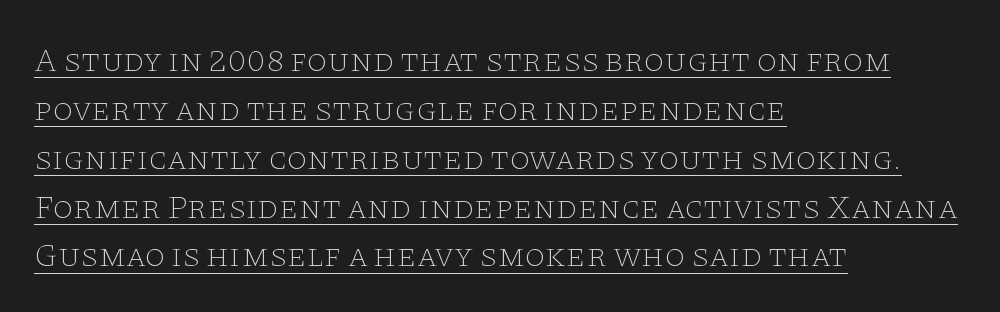
Q: Is the text bold? A: No.
Q: Is the text italic (slanted)? A: No, it is upright.
Q: Is the typeface a serif or a sans-serif typeface? A: Serif.
Q: Is the text underlined? A: Yes.
Q: How is the paragraph aligned? A: Left-aligned.
Q: Is the spacing between letters normal or unusually wide? A: Normal.
Q: Is the spacing between lines tight, normal or loose? A: Normal.
Q: Width (condensed, normal, or wide)? A: Wide.
Q: Stroke contrast? A: Low.
Q: x-height? A: Large.
Q: Monospaced? A: No.
